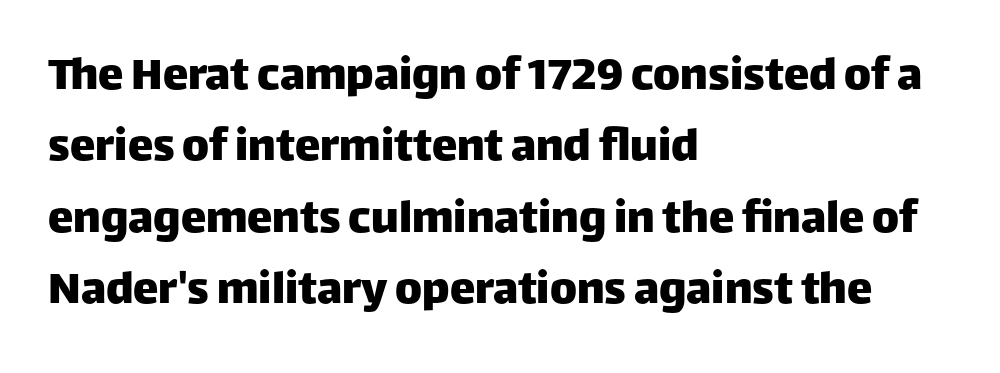
Q: Is the text italic (slanted)? A: No, it is upright.
Q: Is the typeface a serif or a sans-serif typeface? A: Sans-serif.
Q: Is the text underlined? A: No.
Q: How is the paragraph aligned? A: Left-aligned.
Q: Is the spacing between letters normal or unusually wide? A: Normal.
Q: Is the spacing between lines tight, normal or loose? A: Normal.
Q: Width (condensed, normal, or wide)? A: Normal.
Q: Stroke contrast? A: Low.
Q: x-height? A: Large.
Q: Monospaced? A: No.
